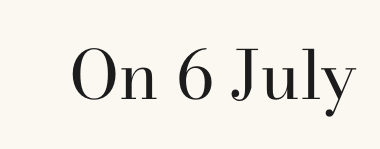
The image shows 67 px regular-weight serif type, upright; set normal letter spacing, not underlined; high stroke contrast and a small x-height.
